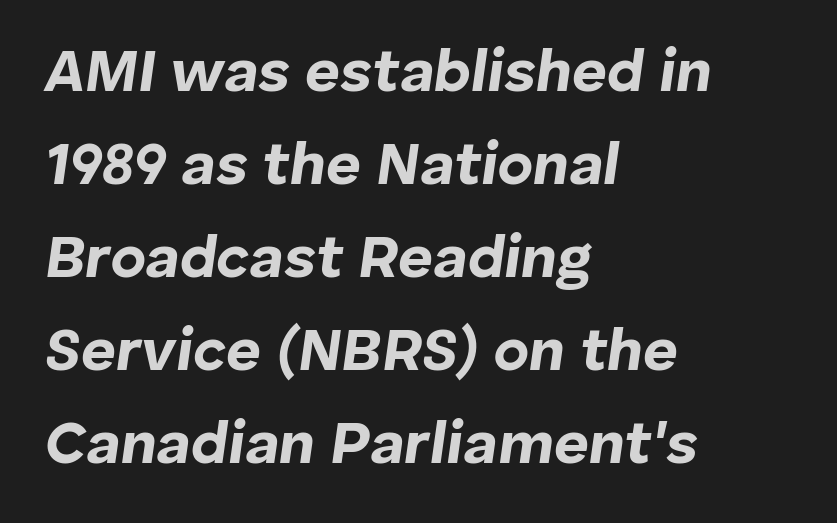
The image shows 60 px bold type, italic (leaning right); set left-aligned, normal line spacing (1.55x), normal letter spacing, not underlined; low stroke contrast and a medium x-height.
